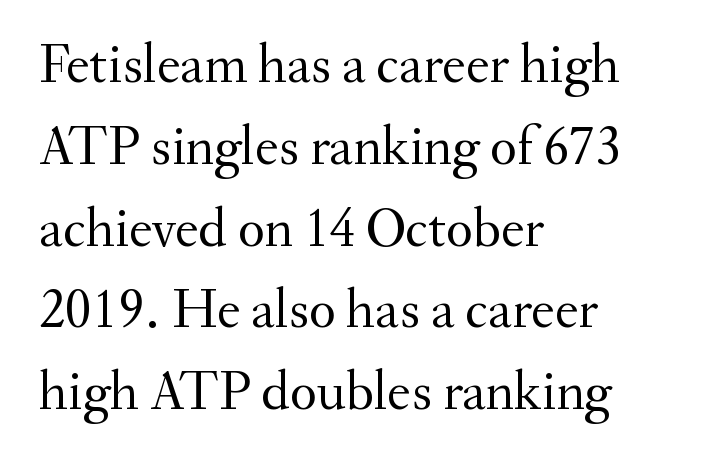
The strokes carry an ordinary text weight at most. Examine the stroke ends and you'll spot serifs. A roman cut, with each character standing at attention. The passage shown stacks its lines at a standard gap. The string is rendered with underlining switched off.
